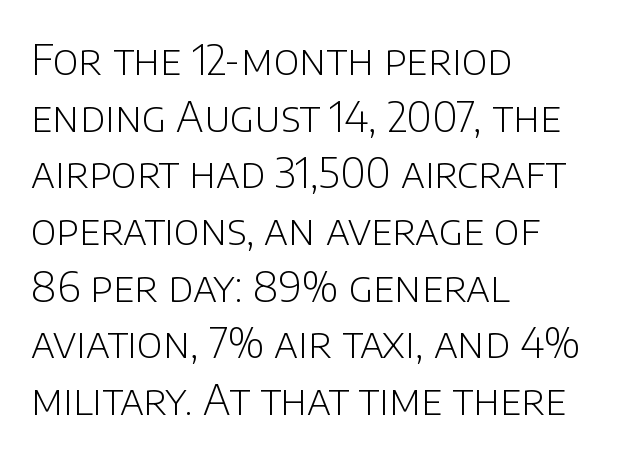
Horizontally, the lines are justified to the leading edge only. Check under the words: just untouched page. Observe the absence of serifs on each vertical stroke in this sample. Line spacing here is normal. In terms of posture, this sample is upright.
